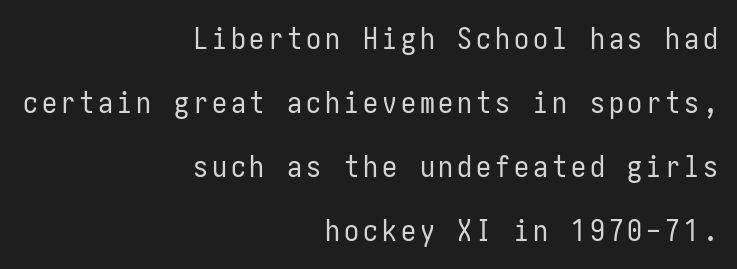
{"serif": "no", "italic": "no", "bold": "no", "weight": "regular", "width": "condensed", "stroke_contrast": "low", "x_height": "medium", "underline": "no", "align": "right", "line_spacing": "loose", "line_spacing_ratio": 2.13, "glyph_px": 30}
